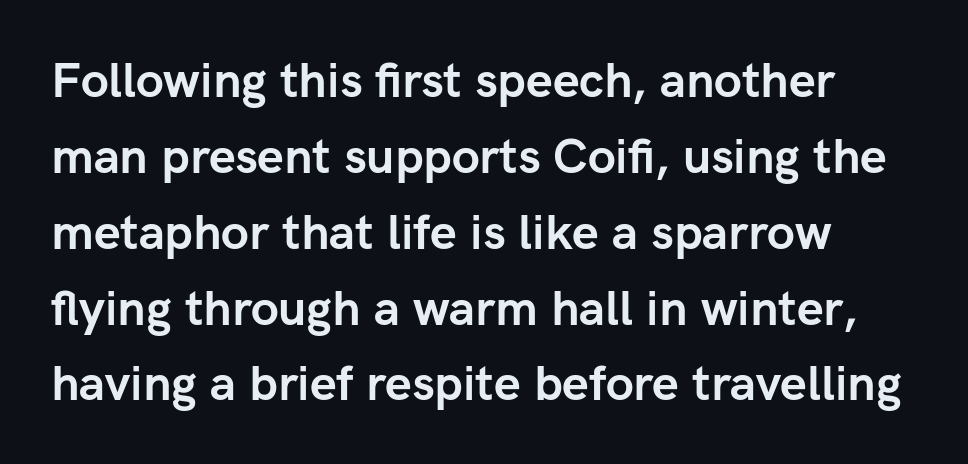
Q: Is the text bold? A: Yes.
Q: Is the text italic (slanted)? A: No, it is upright.
Q: Is the typeface a serif or a sans-serif typeface? A: Sans-serif.
Q: Is the text underlined? A: No.
Q: Is the spacing between letters normal or unusually wide? A: Normal.
Q: Is the spacing between lines tight, normal or loose? A: Normal.
Q: Width (condensed, normal, or wide)? A: Normal.
Q: Stroke contrast? A: Low.
Q: x-height? A: Medium.
Q: Monospaced? A: No.
